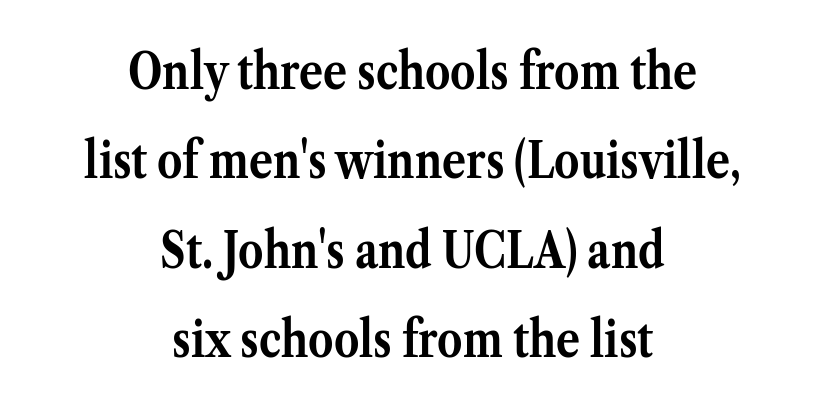
Looks like regular typesetting: each glyph gets only the width it needs. In CSS terms this would be text-align: center. Designer's note — italics off, roman on. To sum up the face: it has serifs. Each row of text sits above clean, open space.
